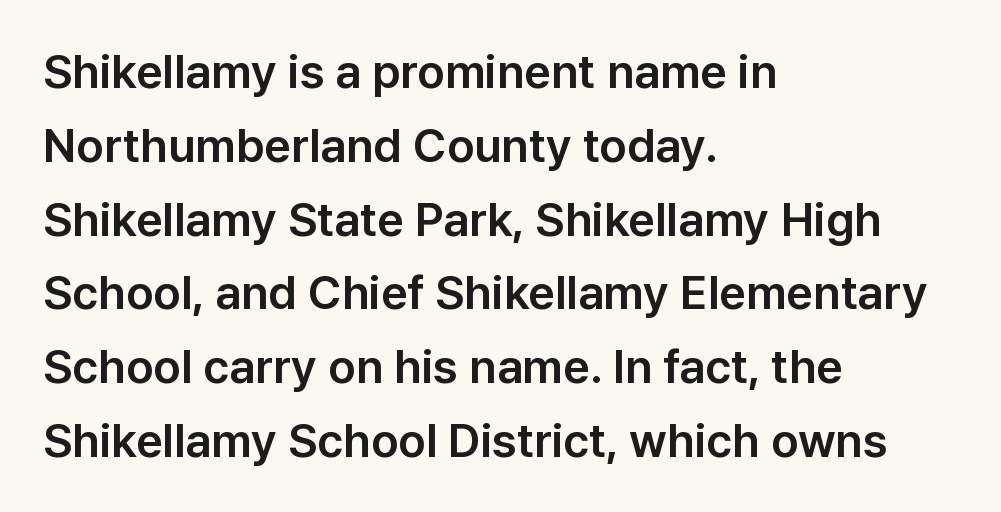
{"serif": "no", "italic": "no", "width": "normal", "stroke_contrast": "low", "x_height": "medium", "monospaced": "no", "underline": "no", "align": "left", "line_spacing": "normal", "line_spacing_ratio": 1.57, "letter_spacing": "normal", "letter_spacing_em": 0.0, "glyph_px": 47}
